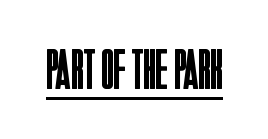
Think of a printed novel: that variable character pitch is what you see here. Quick note: not italic, upright. Quick note: underline on. Each stroke keeps to a modest, everyday thickness or less.
